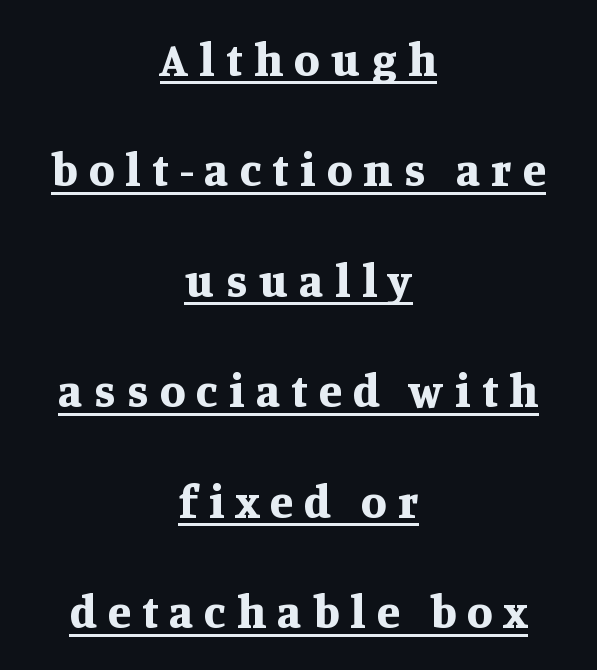
The image shows 47 px bold serif type, upright; set centered, loose line spacing (2.35x), unusually wide letter spacing (+0.24 em), underlined; medium stroke contrast and a large x-height.
